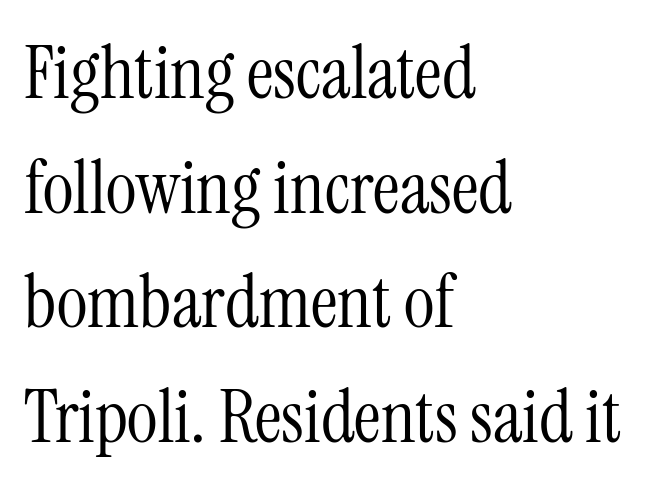
Between one letter and the next there's only the usual sliver of space. Descenders hang freely into open space. Every character sits straight up, as roman type does. This sample keeps an unexceptional amount of space between lines. The rag falls on the right side of this text block.
